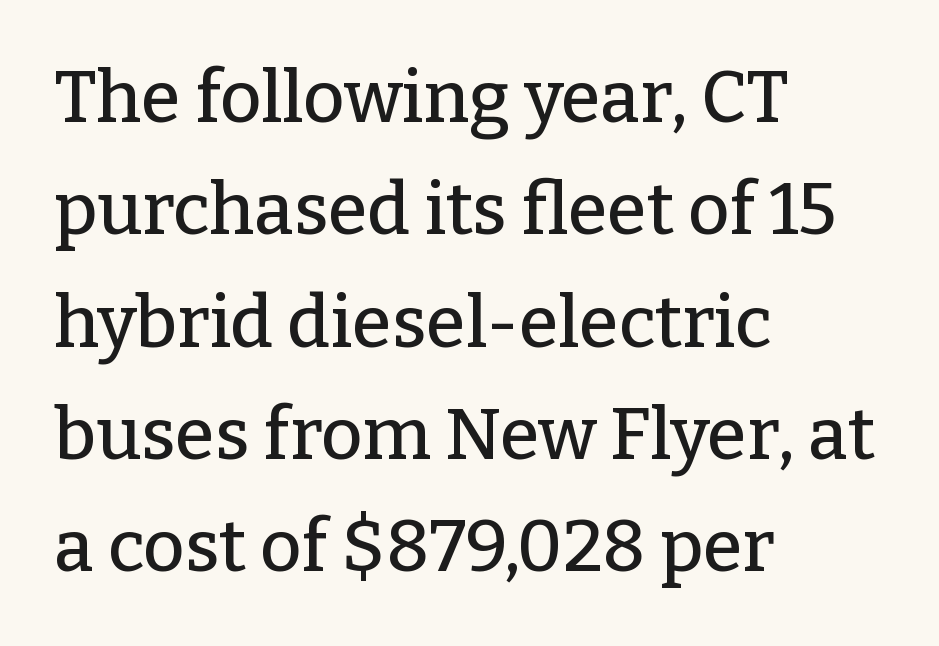
The image shows 72 px serif type, upright; set left-aligned, normal line spacing (1.56x), normal letter spacing, not underlined; low stroke contrast and a medium x-height.
